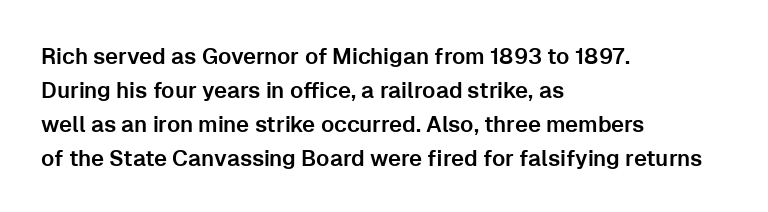
Q: Is the text italic (slanted)? A: No, it is upright.
Q: Is the text underlined? A: No.
Q: How is the paragraph aligned? A: Left-aligned.
Q: Is the spacing between letters normal or unusually wide? A: Normal.
Q: Is the spacing between lines tight, normal or loose? A: Normal.
